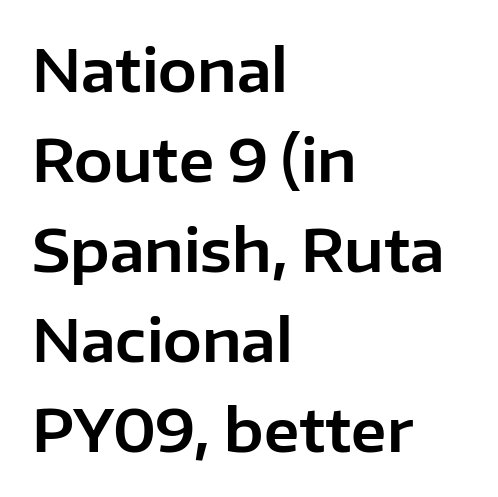
{"serif": "no", "italic": "no", "width": "normal", "stroke_contrast": "low", "x_height": "medium", "monospaced": "no", "underline": "no", "align": "left", "line_spacing": "normal", "line_spacing_ratio": 1.55, "letter_spacing": "normal", "letter_spacing_em": 0.0, "glyph_px": 58}
